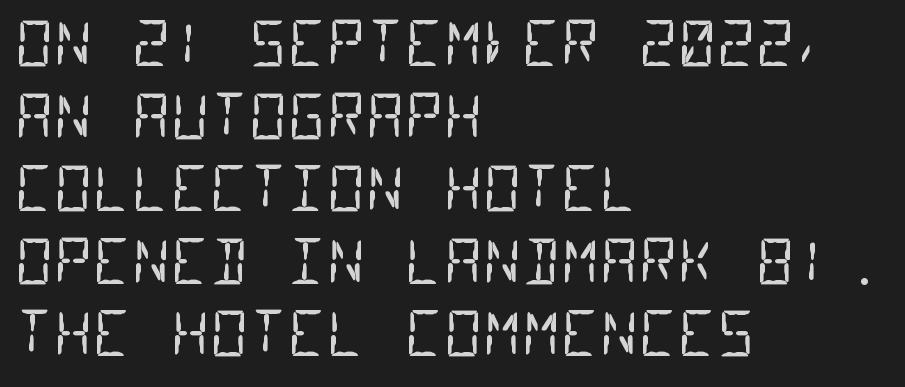
The letters look calm and open, with moderate or lighter stems. A typesetter would call this zero additional tracking. The glyphs are unaccompanied by any horizontal stroke below them. One-word summary of the alignment: left. Each letter, wide or thin by design, is forced into the same width here.
